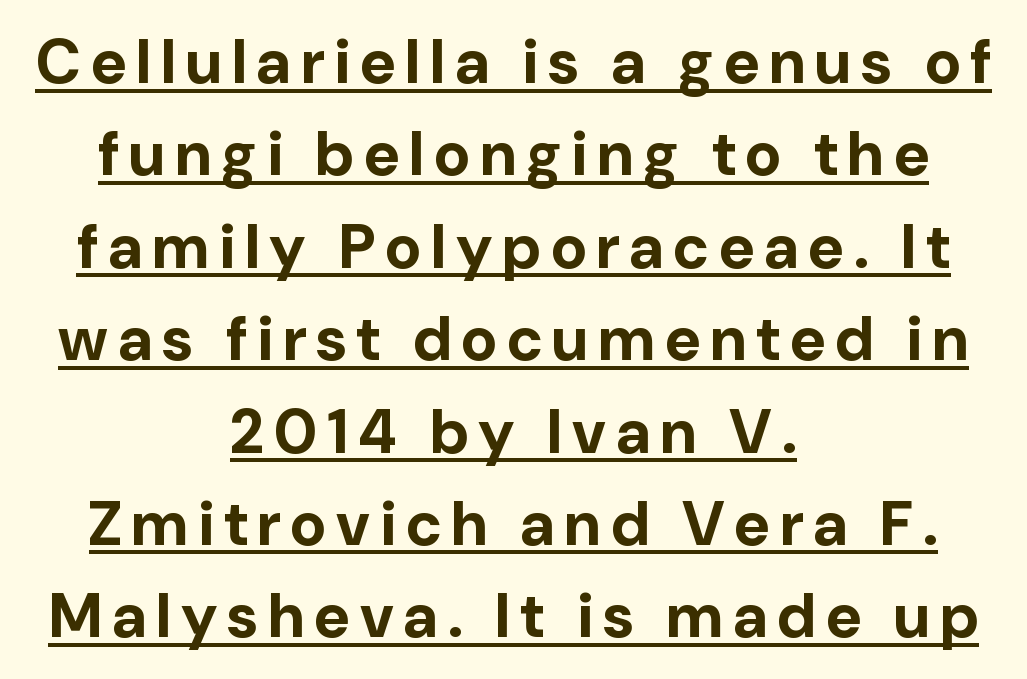
Q: Is the text bold? A: Yes.
Q: Is the text italic (slanted)? A: No, it is upright.
Q: Is the typeface a serif or a sans-serif typeface? A: Sans-serif.
Q: Is the text underlined? A: Yes.
Q: How is the paragraph aligned? A: Centered.
Q: Is the spacing between lines tight, normal or loose? A: Normal.
Q: Width (condensed, normal, or wide)? A: Normal.
Q: Stroke contrast? A: Low.
Q: x-height? A: Medium.
Q: Monospaced? A: No.
